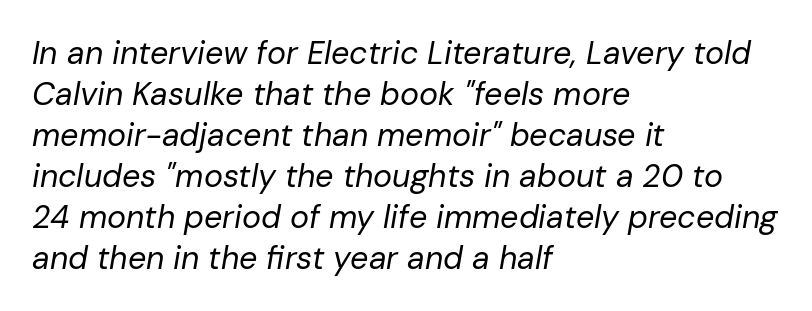
Q: Is the text bold? A: No.
Q: Is the text italic (slanted)? A: Yes, it leans right by about 10 degrees.
Q: Is the text underlined? A: No.
Q: How is the paragraph aligned? A: Left-aligned.
Q: Is the spacing between letters normal or unusually wide? A: Normal.
Q: Is the spacing between lines tight, normal or loose? A: Normal.
Q: Width (condensed, normal, or wide)? A: Normal.
Q: Stroke contrast? A: Low.
Q: x-height? A: Medium.
Q: Monospaced? A: No.
